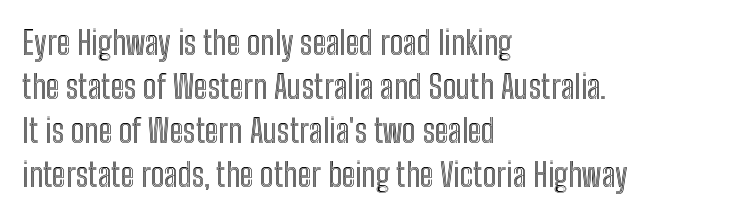
The image shows 33 px condensed type, upright; set left-aligned, normal line spacing (1.33x), normal letter spacing, not underlined; a medium x-height.
